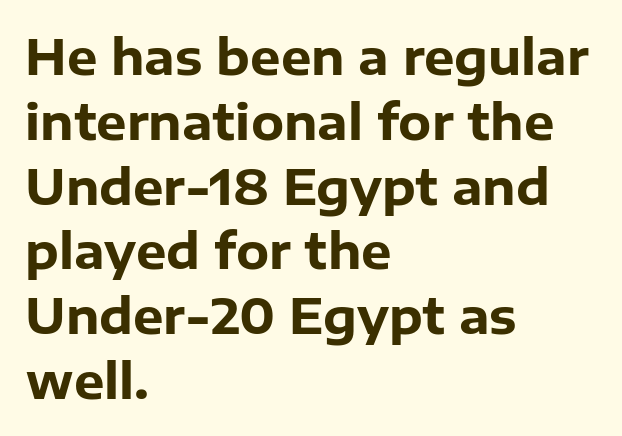
Quick note: underline off. The letters stand straight up with perfectly vertical stems. Does the type have serifs? No, each stem ends abruptly. Successive baselines arrive at the customary interval.
